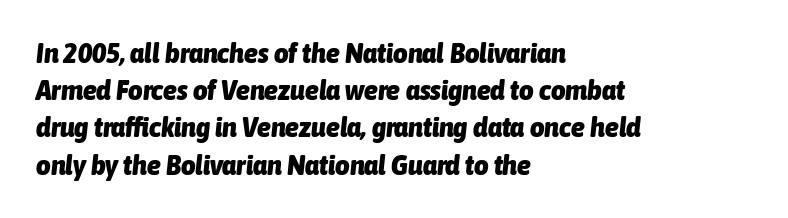
The image shows 28 px heavy, condensed type, italic (leaning right); set left-aligned, normal line spacing (1.33x), normal letter spacing, not underlined; low stroke contrast and a medium x-height.
